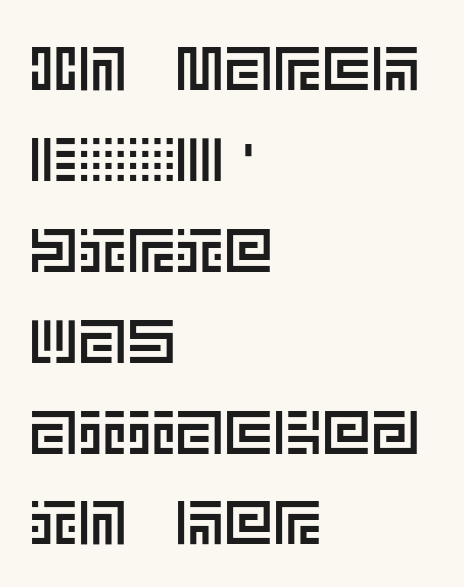
The image shows 61 px text type, upright; set left-aligned, normal line spacing (1.49x), normal letter spacing, not underlined; a large x-height.
